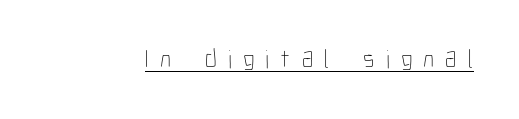
Q: Is the text bold? A: No.
Q: Is the text italic (slanted)? A: No, it is upright.
Q: Is the text underlined? A: Yes.
Q: Is the spacing between letters normal or unusually wide? A: Unusually wide.
